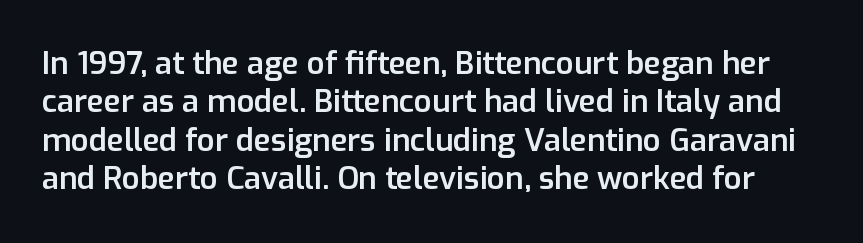
Q: Is the text bold? A: Semi-bold.
Q: Is the text italic (slanted)? A: No, it is upright.
Q: Is the typeface a serif or a sans-serif typeface? A: Sans-serif.
Q: Is the text underlined? A: No.
Q: Is the spacing between letters normal or unusually wide? A: Normal.
Q: Width (condensed, normal, or wide)? A: Normal.
Q: Stroke contrast? A: Low.
Q: x-height? A: Medium.
Q: Monospaced? A: No.
